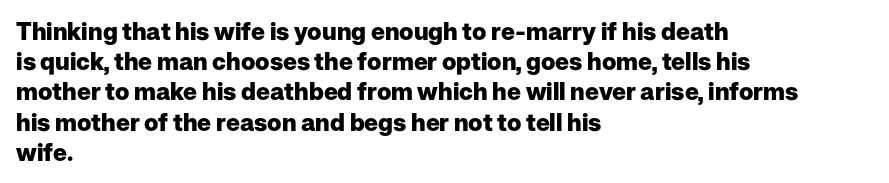
The image shows 24 px bold type, upright; set left-aligned, normal line spacing (1.26x), normal letter spacing, not underlined.
